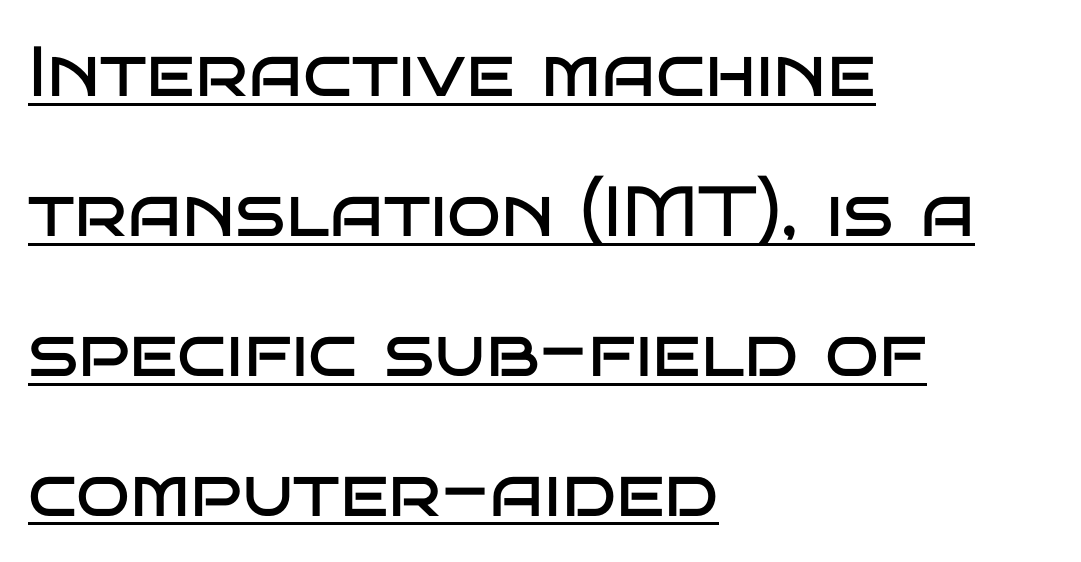
{"serif": "no", "italic": "no", "bold": "no", "weight": "regular", "width": "wide", "stroke_contrast": "low", "x_height": "large", "monospaced": "no", "underline": "yes", "align": "left", "line_spacing": "loose", "line_spacing_ratio": 1.97, "letter_spacing": "normal", "letter_spacing_em": 0.0, "glyph_px": 71}
